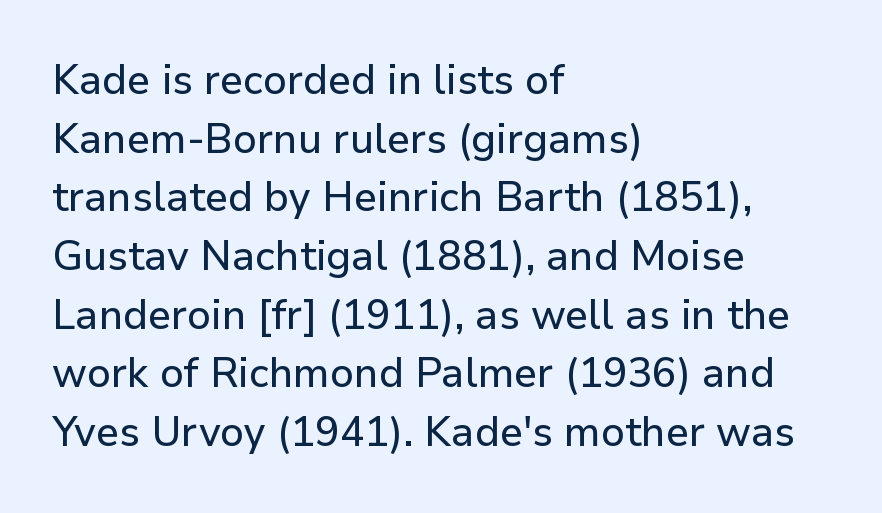
{"serif": "no", "italic": "no", "width": "normal", "stroke_contrast": "low", "x_height": "medium", "monospaced": "no", "underline": "no", "align": "left", "line_spacing": "normal", "line_spacing_ratio": 1.43, "letter_spacing": "normal", "letter_spacing_em": 0.0, "glyph_px": 41}
